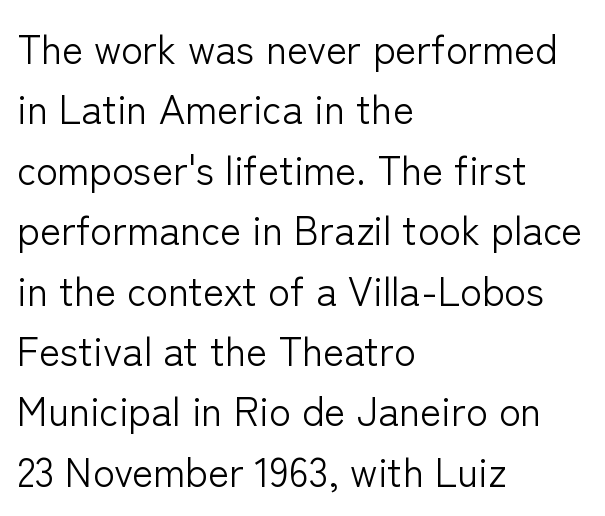
The image shows 40 px light sans-serif type, upright; set left-aligned, normal line spacing (1.51x), normal letter spacing, not underlined; low stroke contrast and a medium x-height.
